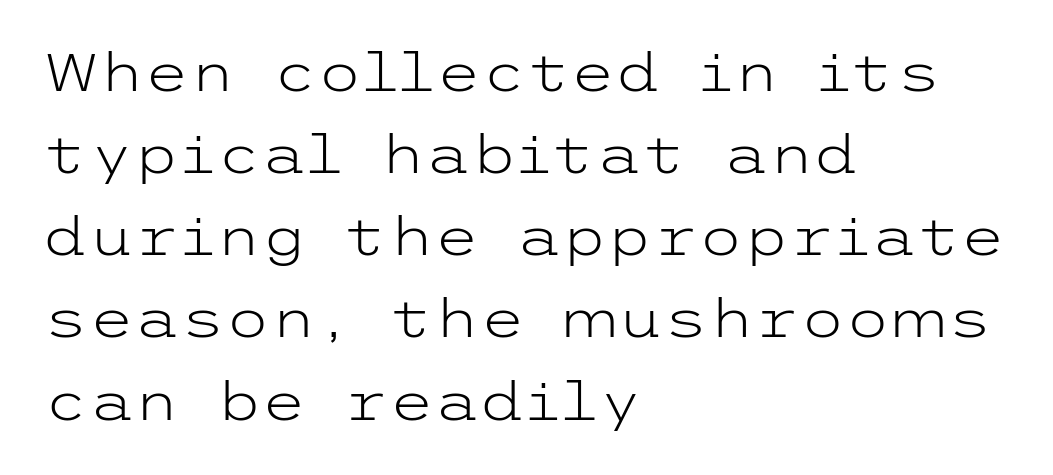
{"serif": "no", "italic": "no", "bold": "no", "weight": "light", "width": "wide", "stroke_contrast": "low", "x_height": "medium", "underline": "no", "align": "left", "line_spacing": "normal", "line_spacing_ratio": 1.58, "letter_spacing": "normal", "letter_spacing_em": 0.0, "glyph_px": 52}
